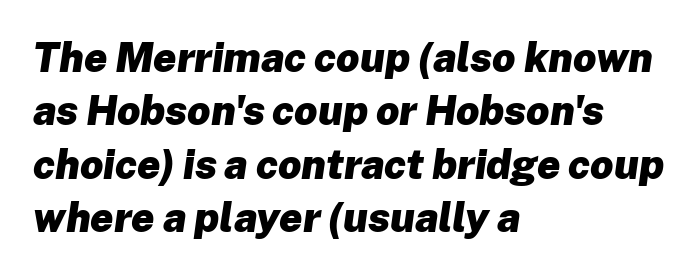
The image shows 41 px heavy type, italic (leaning right); set left-aligned, normal line spacing (1.3x), normal letter spacing, not underlined; low stroke contrast and a medium x-height.
